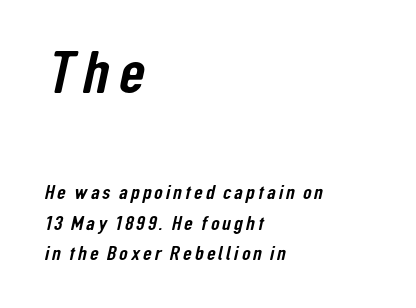
Look at the bottom of the vertical strokes: they stop flat, with no serifs. How would I describe the line gaps? Plain and ordinary. The upper block of text is set noticeably larger than the block beneath it. This sample has the flowing, uneven cadence of proportional lettering.
